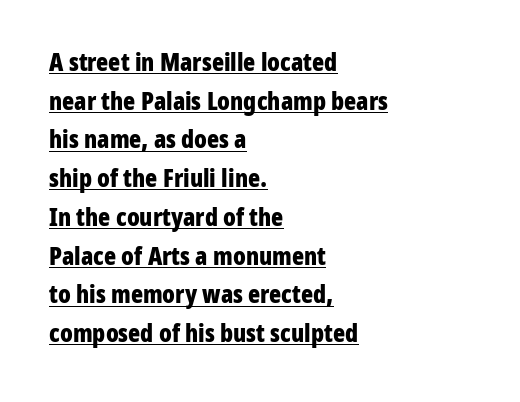
{"italic": "no", "bold": "yes", "underline": "yes", "align": "left", "line_spacing": "normal", "line_spacing_ratio": 1.55, "letter_spacing": "normal", "letter_spacing_em": 0.0, "glyph_px": 25}
